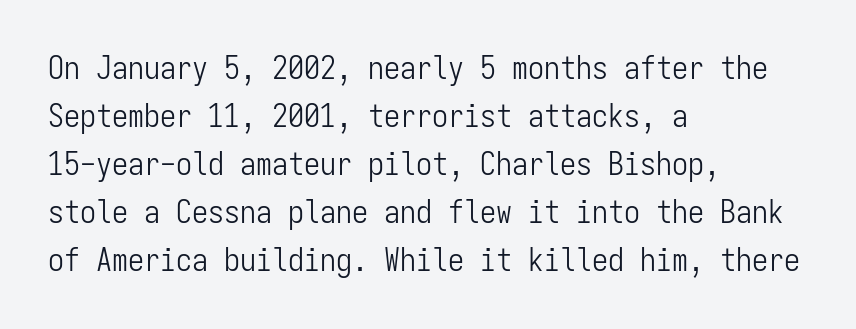
The image shows 32 px light, condensed sans-serif type, upright, monospaced; set left-aligned, normal line spacing (1.5x), normal letter spacing, not underlined; low stroke contrast and a medium x-height.
